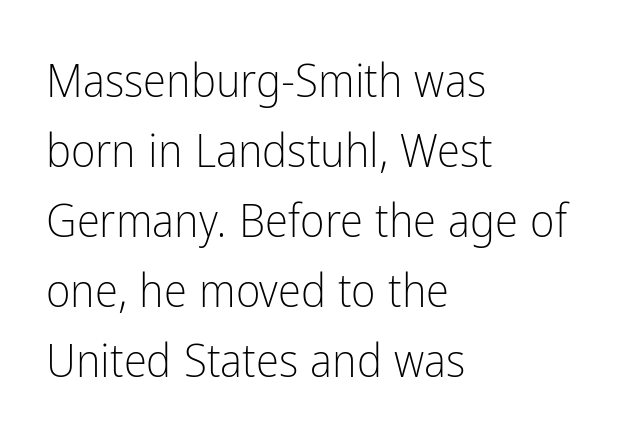
{"serif": "no", "italic": "no", "bold": "no", "weight": "light", "width": "condensed", "stroke_contrast": "low", "x_height": "medium", "monospaced": "no", "underline": "no", "align": "left", "line_spacing": "normal", "line_spacing_ratio": 1.49, "letter_spacing": "normal", "letter_spacing_em": 0.0, "glyph_px": 47}
